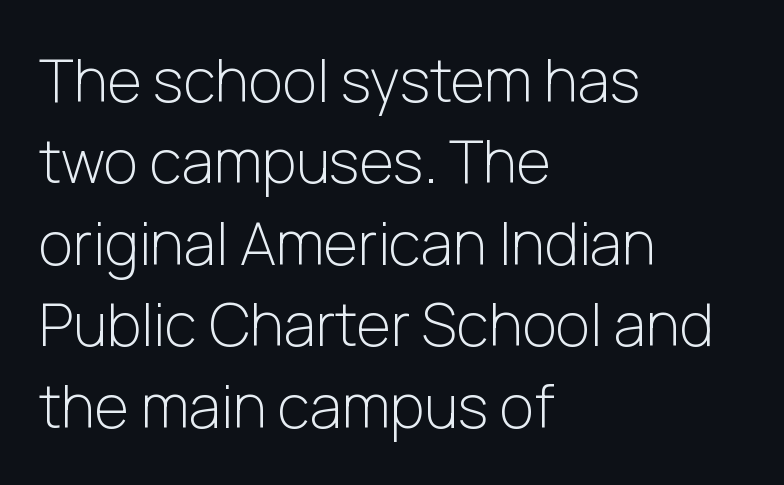
Q: Is the text bold? A: No.
Q: Is the text italic (slanted)? A: No, it is upright.
Q: Is the typeface a serif or a sans-serif typeface? A: Sans-serif.
Q: Is the text underlined? A: No.
Q: How is the paragraph aligned? A: Left-aligned.
Q: Is the spacing between letters normal or unusually wide? A: Normal.
Q: Is the spacing between lines tight, normal or loose? A: Normal.
Q: Width (condensed, normal, or wide)? A: Normal.
Q: Stroke contrast? A: Low.
Q: x-height? A: Medium.
Q: Monospaced? A: No.
